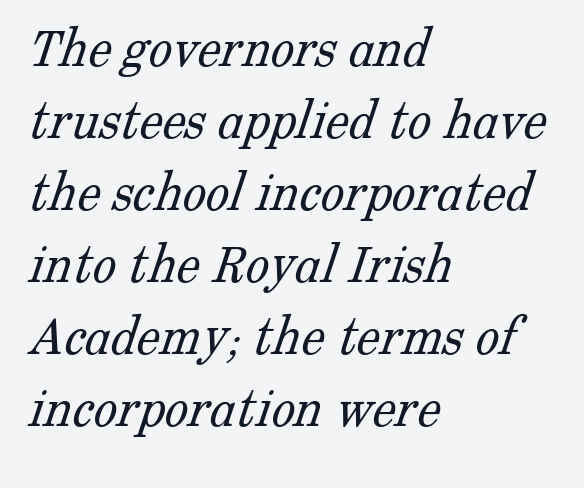
The image shows 59 px light serif type; set left-aligned, line spacing 1.22x, normal letter spacing, not underlined; low stroke contrast and a medium x-height.
